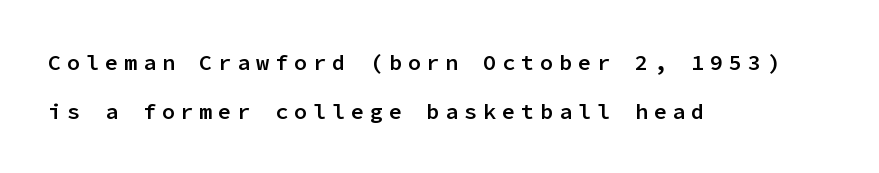
{"italic": "no", "bold": "semi", "underline": "no", "align": "left", "line_spacing": "loose", "line_spacing_ratio": 2.21, "letter_spacing": "wide", "letter_spacing_em": 0.26, "glyph_px": 22}
